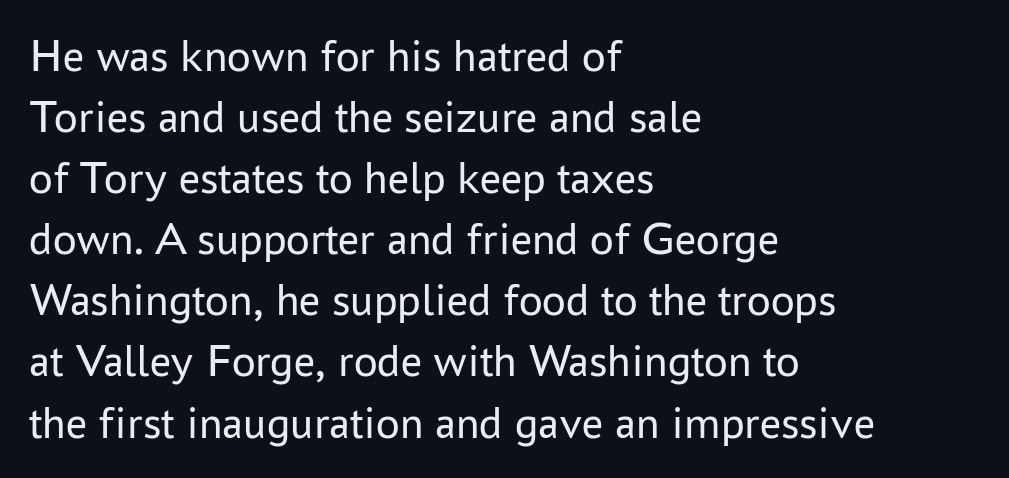
The image shows 47 px regular-weight sans-serif type, upright; set left-aligned, normal line spacing (1.3x), normal letter spacing, not underlined; low stroke contrast and a medium x-height.
